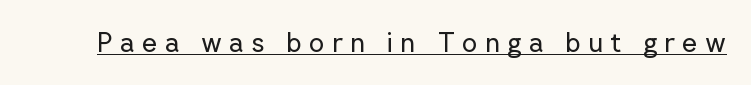
{"italic": "no", "bold": "no", "underline": "yes", "letter_spacing": "wide", "letter_spacing_em": 0.26, "glyph_px": 27}
